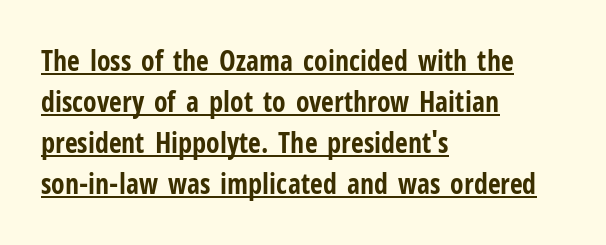
{"serif": "no", "italic": "no", "bold": "yes", "weight": "bold", "width": "condensed", "stroke_contrast": "low", "x_height": "medium", "monospaced": "no", "underline": "yes", "align": "left", "line_spacing": "normal", "line_spacing_ratio": 1.47, "letter_spacing": "normal", "letter_spacing_em": 0.0, "glyph_px": 28}
